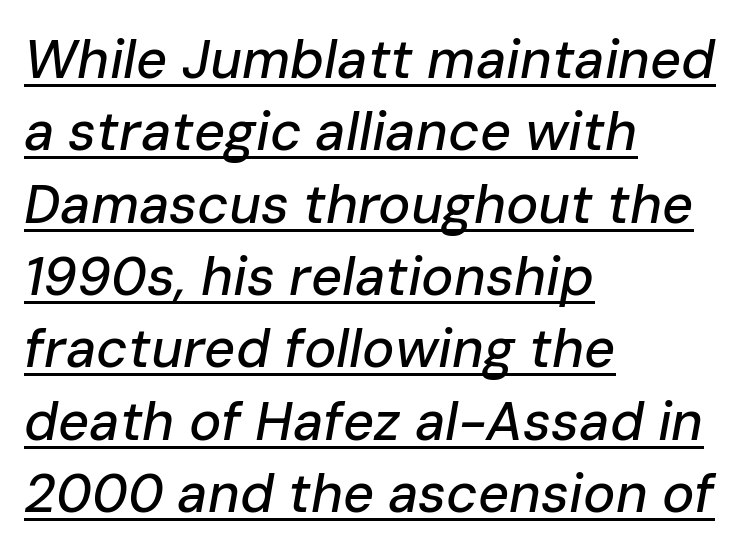
The image shows 54 px text type, italic (leaning right); set left-aligned, normal line spacing (1.34x), normal letter spacing, underlined; low stroke contrast and a medium x-height.
